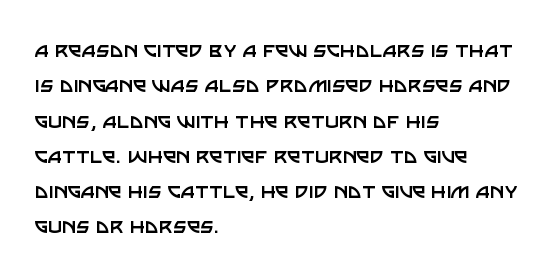
The image shows 24 px text type, upright; set left-aligned, normal line spacing (1.47x), normal letter spacing, not underlined.
